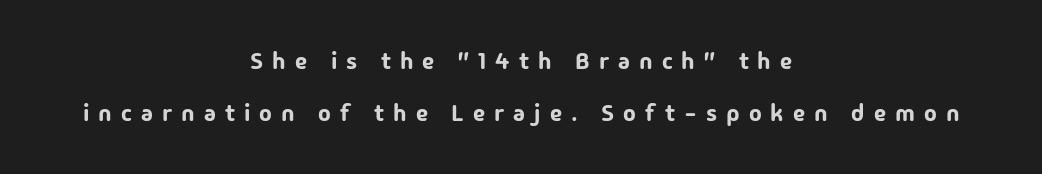
{"italic": "no", "underline": "no", "align": "center", "line_spacing": "loose", "line_spacing_ratio": 2.17, "letter_spacing": "wide", "letter_spacing_em": 0.38, "glyph_px": 24}
